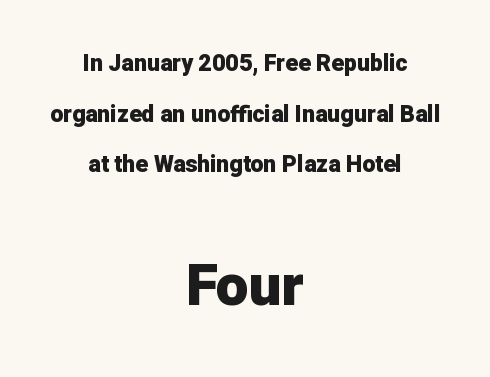
Q: Is the text bold? A: Yes.
Q: Is the text italic (slanted)? A: No, it is upright.
Q: Is the typeface a serif or a sans-serif typeface? A: Sans-serif.
Q: Is the text underlined? A: No.
Q: How is the paragraph aligned? A: Centered.
Q: Is the spacing between letters normal or unusually wide? A: Normal.
Q: Is the spacing between lines tight, normal or loose? A: Loose.
Q: Which block of text is set in a larger size, the first (top) or the second (bottom)? A: The second (bottom) one.
Q: Width (condensed, normal, or wide)? A: Normal.
Q: Stroke contrast? A: Low.
Q: x-height? A: Medium.
Q: Monospaced? A: No.
